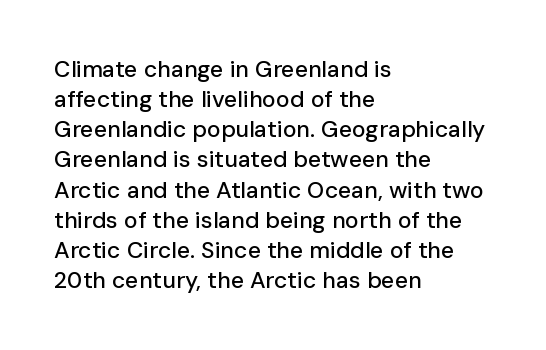
{"italic": "no", "underline": "no", "align": "left", "line_spacing": "normal", "line_spacing_ratio": 1.31, "letter_spacing": "normal", "letter_spacing_em": 0.0, "glyph_px": 23}
